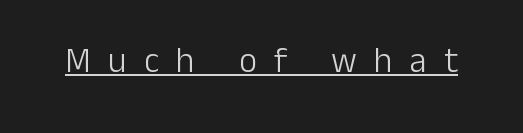
The image shows 35 px light sans-serif type, upright; set unusually wide letter spacing (+0.49 em), underlined; low stroke contrast and a medium x-height.
